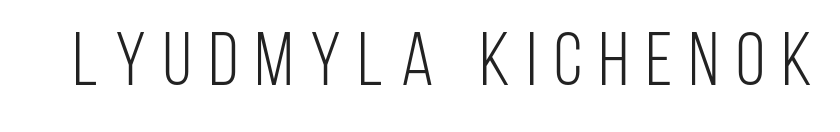
{"serif": "no", "italic": "no", "bold": "no", "weight": "light", "width": "condensed", "stroke_contrast": "low", "x_height": "large", "monospaced": "no", "underline": "no", "letter_spacing": "wide", "letter_spacing_em": 0.23, "glyph_px": 75}
